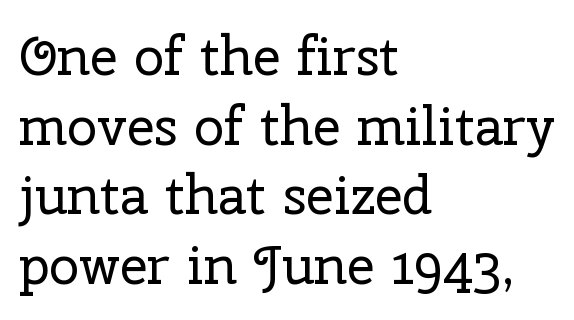
Q: Is the text bold? A: No.
Q: Is the text italic (slanted)? A: No, it is upright.
Q: Is the typeface a serif or a sans-serif typeface? A: Serif.
Q: Is the text underlined? A: No.
Q: How is the paragraph aligned? A: Left-aligned.
Q: Is the spacing between letters normal or unusually wide? A: Normal.
Q: Is the spacing between lines tight, normal or loose? A: Normal.
Q: Width (condensed, normal, or wide)? A: Normal.
Q: Stroke contrast? A: Low.
Q: x-height? A: Medium.
Q: Monospaced? A: No.
